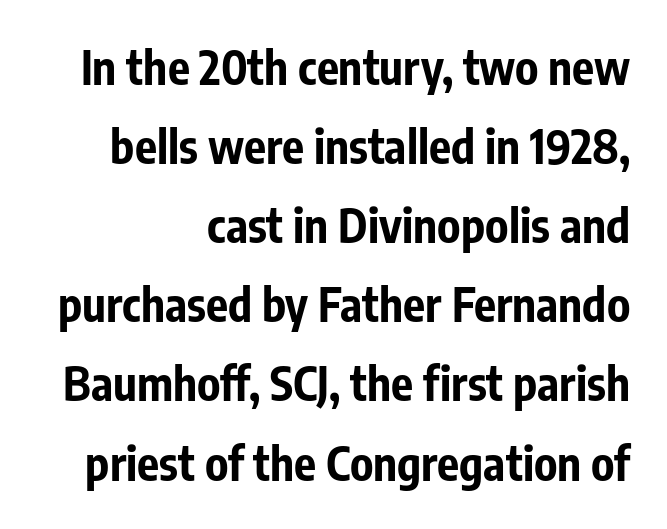
How are the letters spaced? Ordinarily, with no added tracking. Every stem runs plumb, perpendicular to the baseline. Letterform terminals end flat and unadorned throughout the passage. Is this a fixed-width face? No — the glyphs have proportional, varying widths. Each row of text sits above clean, open space. Where is the straight margin? On the right.
